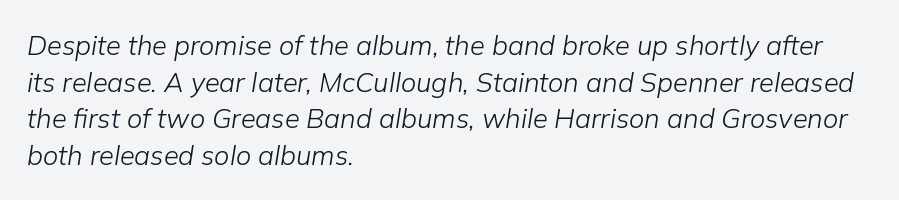
Words appear dense and cohesive because spacing is normal. Reading down the block, your eye returns to a fixed left position each line. Weight class: somewhere from thin through regular. Slant detected: the letters are inclined. Each new line begins a customary step beneath the previous one. The foot of each line stays bare and open.
